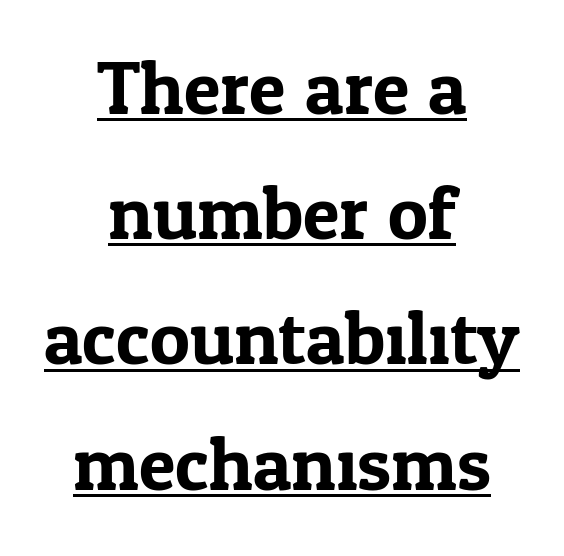
The image shows 75 px serif type, upright; set centered, normal line spacing (1.67x), normal letter spacing, underlined; low stroke contrast and a medium x-height.
